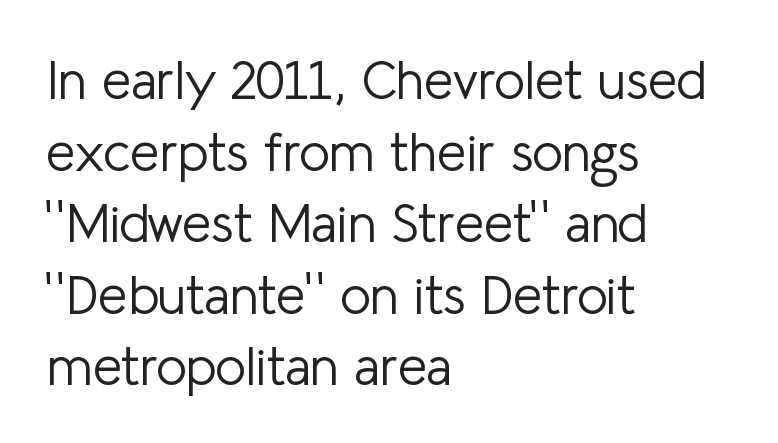
The weight tops out at a normal text grade. This block has exactly the height ordinary leading produces. Proportional: the letters do not fall into vertical columns. Descenders are the only things crossing below the line. Grotesque or geometric, the face here clearly has no serifs. Tracking value appears to be zero — textbook default spacing.
